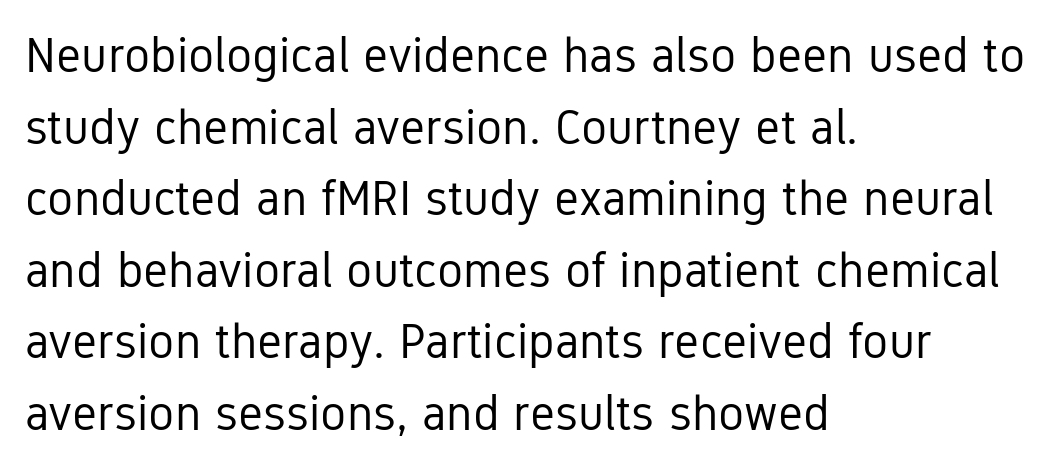
{"serif": "no", "italic": "no", "bold": "no", "weight": "regular", "width": "condensed", "stroke_contrast": "low", "x_height": "medium", "monospaced": "no", "underline": "no", "align": "left", "line_spacing": "normal", "line_spacing_ratio": 1.46, "letter_spacing": "normal", "letter_spacing_em": 0.0, "glyph_px": 49}
